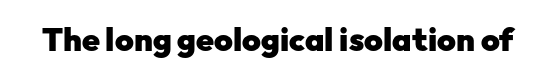
Q: Is the text bold? A: Yes.
Q: Is the text italic (slanted)? A: No, it is upright.
Q: Is the typeface a serif or a sans-serif typeface? A: Sans-serif.
Q: Is the text underlined? A: No.
Q: Is the spacing between letters normal or unusually wide? A: Normal.
Q: Width (condensed, normal, or wide)? A: Normal.
Q: Stroke contrast? A: Low.
Q: x-height? A: Medium.
Q: Monospaced? A: No.
